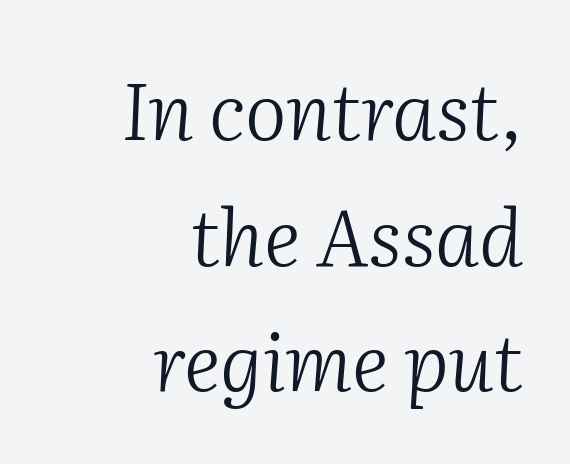
Q: Is the text bold? A: No.
Q: Is the text italic (slanted)? A: Yes, it leans right by about 2 degrees.
Q: Is the typeface a serif or a sans-serif typeface? A: Serif.
Q: Is the text underlined? A: No.
Q: How is the paragraph aligned? A: Right-aligned.
Q: Is the spacing between letters normal or unusually wide? A: Normal.
Q: Is the spacing between lines tight, normal or loose? A: Normal.
Q: Width (condensed, normal, or wide)? A: Normal.
Q: Stroke contrast? A: Medium.
Q: x-height? A: Medium.
Q: Monospaced? A: No.
